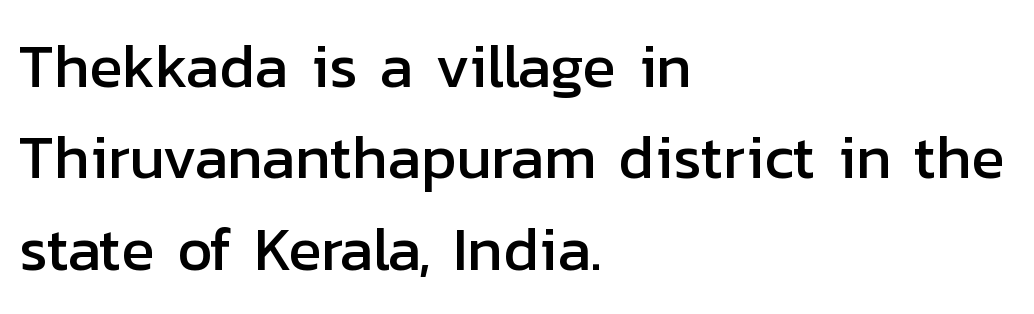
{"serif": "no", "italic": "no", "width": "normal", "stroke_contrast": "low", "x_height": "medium", "monospaced": "no", "underline": "no", "align": "left", "line_spacing": "normal", "line_spacing_ratio": 1.5, "letter_spacing": "normal", "letter_spacing_em": 0.0, "glyph_px": 61}
